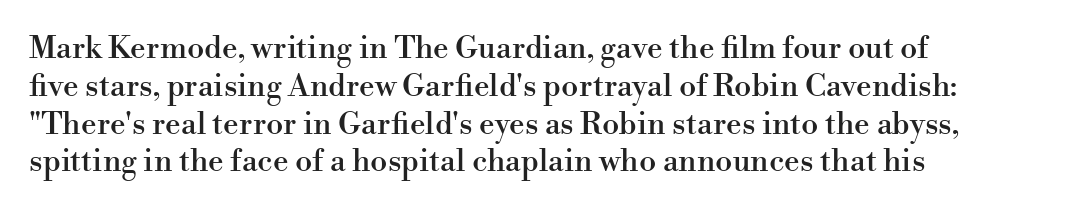
{"serif": "yes", "italic": "no", "width": "normal", "stroke_contrast": "high", "x_height": "small", "monospaced": "no", "underline": "no", "align": "left", "line_spacing_ratio": 1.22, "letter_spacing": "normal", "letter_spacing_em": 0.0, "glyph_px": 31}
